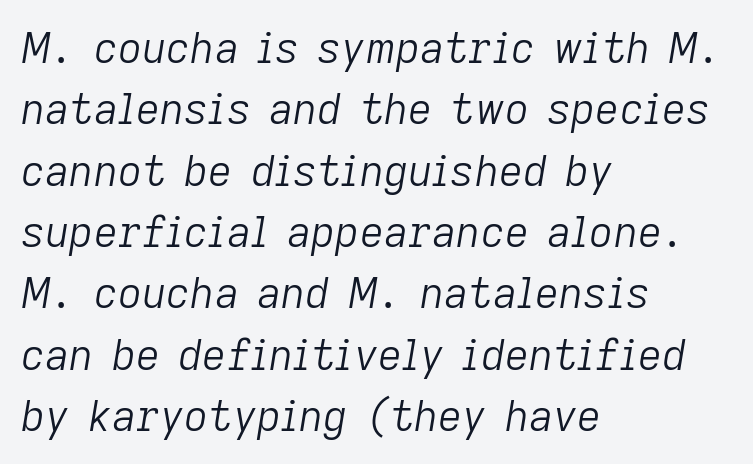
You can tell it's italic because the verticals aren't actually vertical. The lines are quadded left. The strip under each line holds only bare page. Leading: standard. The face used here is proportionally spaced, like ordinary book or web type.
